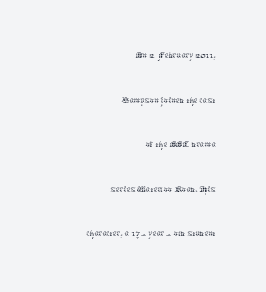
Q: Is the text bold? A: No.
Q: Is the text italic (slanted)? A: No, it is upright.
Q: Is the text underlined? A: No.
Q: How is the paragraph aligned? A: Right-aligned.
Q: Is the spacing between letters normal or unusually wide? A: Normal.
Q: Is the spacing between lines tight, normal or loose? A: Loose.
